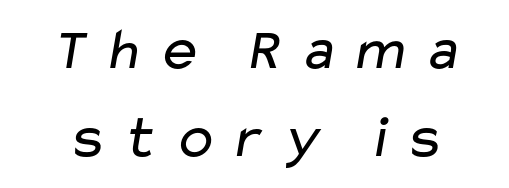
The image shows 60 px regular-weight, wide sans-serif type; set normal line spacing (1.46x), unusually wide letter spacing (+0.21 em), not underlined; low stroke contrast and a medium x-height.
